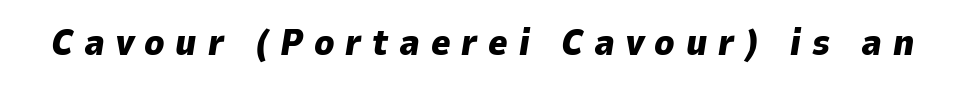
The letters are bold, with thick, heavy strokes. Tracking value appears strongly positive — letters spread wide. If you drew a line through each stem, it would be angled. The letters advance in unequal steps, a hallmark of proportional type. Letters rest on an invisible, unmarked baseline.
